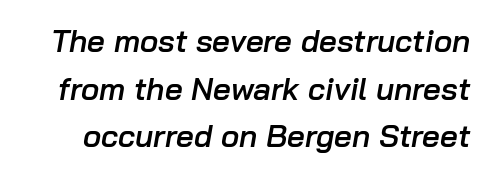
The image shows 31 px semibold type, italic (leaning right); set normal line spacing (1.54x), normal letter spacing, not underlined; low stroke contrast and a medium x-height.
